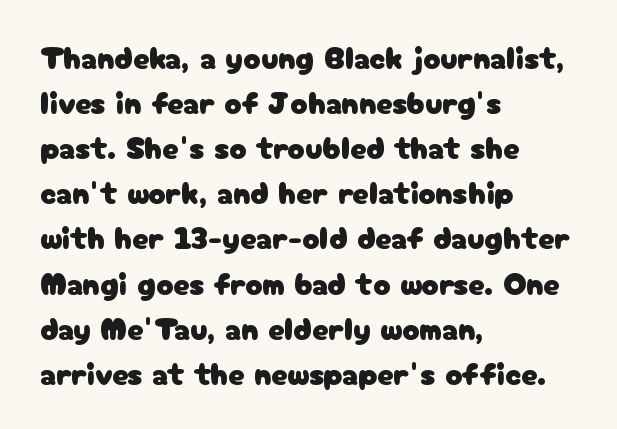
{"serif": "no", "italic": "no", "width": "normal", "stroke_contrast": "low", "x_height": "medium", "monospaced": "no", "underline": "no", "align": "left", "line_spacing": "normal", "line_spacing_ratio": 1.41, "letter_spacing": "normal", "letter_spacing_em": 0.0, "glyph_px": 32}
